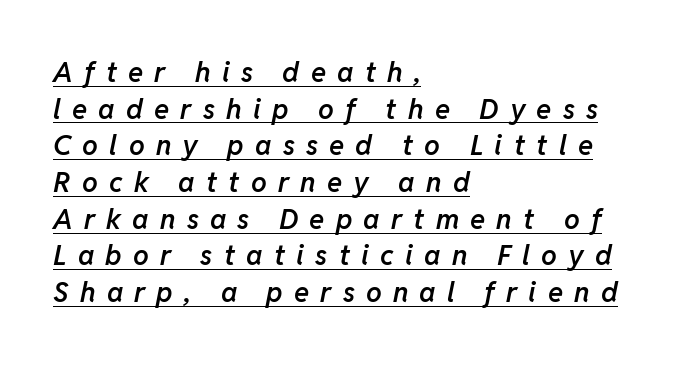
{"italic": "yes", "lean": "right", "slant_degrees": 11, "bold": "semi", "weight": "semibold", "width": "normal", "stroke_contrast": "low", "x_height": "medium", "monospaced": "no", "underline": "yes", "align": "left", "line_spacing": "normal", "line_spacing_ratio": 1.31, "letter_spacing": "wide", "letter_spacing_em": 0.4, "glyph_px": 28}
